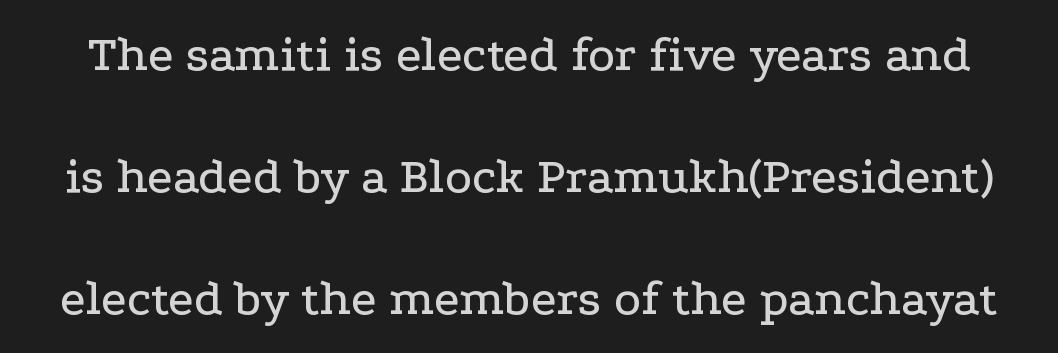
{"serif": "yes", "italic": "no", "width": "wide", "stroke_contrast": "low", "x_height": "medium", "monospaced": "no", "underline": "no", "line_spacing": "loose", "line_spacing_ratio": 2.39, "letter_spacing": "normal", "letter_spacing_em": 0.0, "glyph_px": 51}
